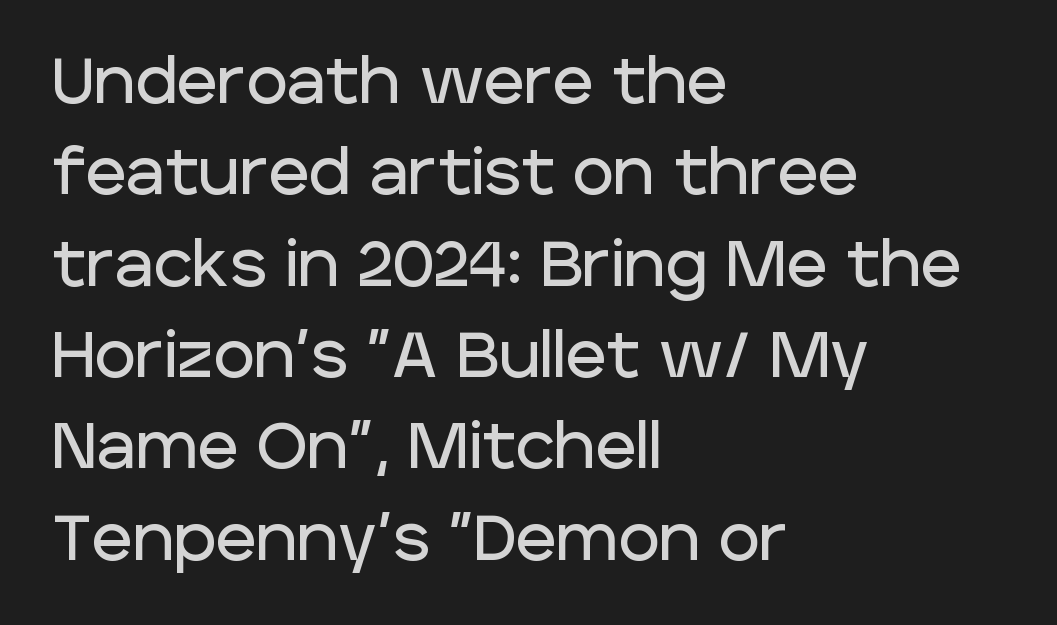
Q: Is the text italic (slanted)? A: No, it is upright.
Q: Is the typeface a serif or a sans-serif typeface? A: Sans-serif.
Q: Is the text underlined? A: No.
Q: How is the paragraph aligned? A: Left-aligned.
Q: Is the spacing between letters normal or unusually wide? A: Normal.
Q: Is the spacing between lines tight, normal or loose? A: Normal.
Q: Width (condensed, normal, or wide)? A: Normal.
Q: Stroke contrast? A: Low.
Q: x-height? A: Large.
Q: Monospaced? A: No.
